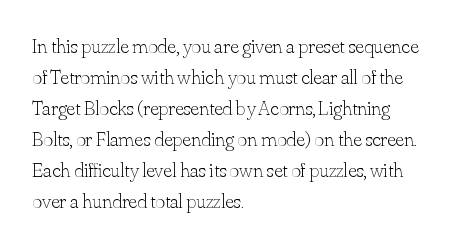
{"italic": "no", "bold": "no", "underline": "no", "align": "left", "line_spacing": "normal", "line_spacing_ratio": 1.48, "letter_spacing": "normal", "letter_spacing_em": 0.0, "glyph_px": 21}
